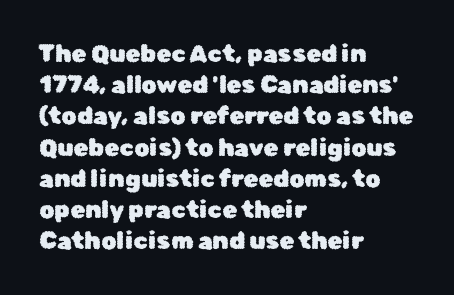
The image shows 24 px text type, upright; set left-aligned, normal line spacing (1.3x), normal letter spacing, not underlined.
